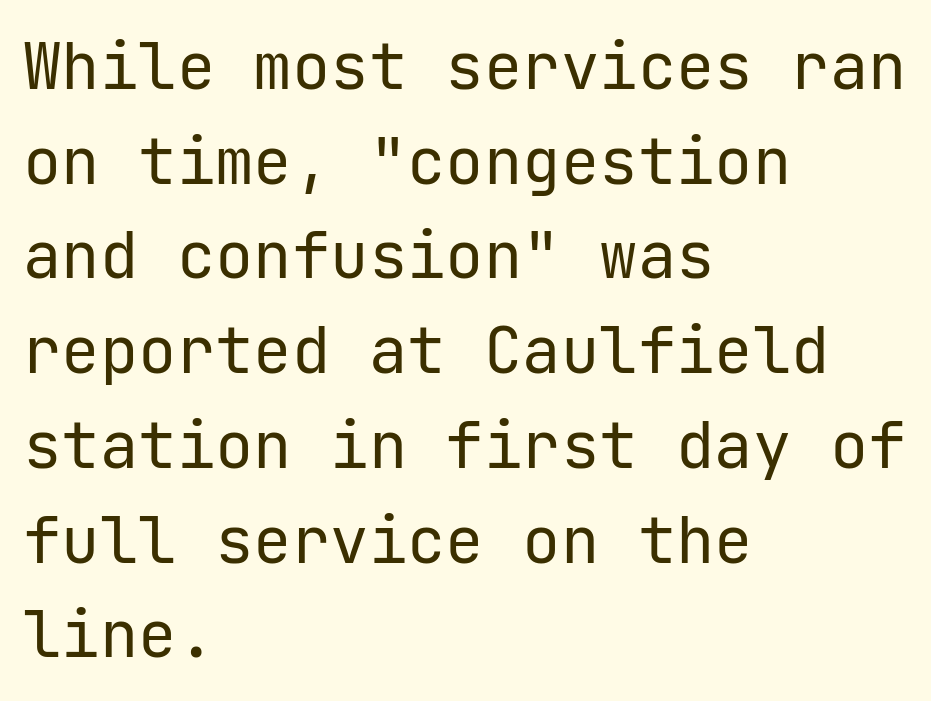
The image shows 64 px regular-weight sans-serif type, upright; set left-aligned, normal line spacing (1.48x), normal letter spacing, not underlined; low stroke contrast and a medium x-height.
